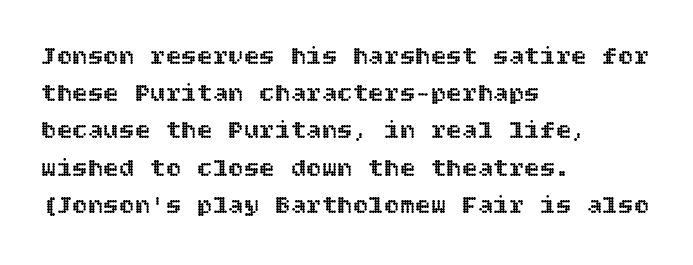
{"italic": "no", "underline": "no", "align": "left", "line_spacing": "normal", "line_spacing_ratio": 1.43, "letter_spacing": "normal", "letter_spacing_em": 0.0, "glyph_px": 26}
